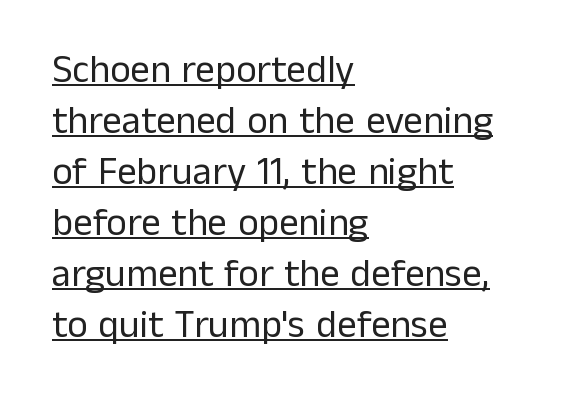
Note the varied advance widths — an 'i' is clearly narrower than an 'm'. If you measured baseline to baseline, you'd find a middling distance. I'd call this a sans setting — the letters go barefoot. The letterforms sit at book weight or below. A typesetter would call this zero additional tracking.
